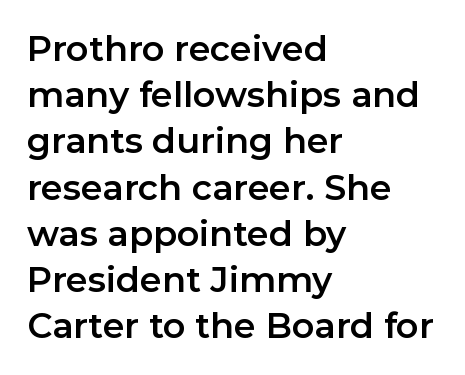
The image shows 35 px sans-serif type, upright; set left-aligned, normal line spacing (1.32x), normal letter spacing, not underlined; low stroke contrast and a medium x-height.
